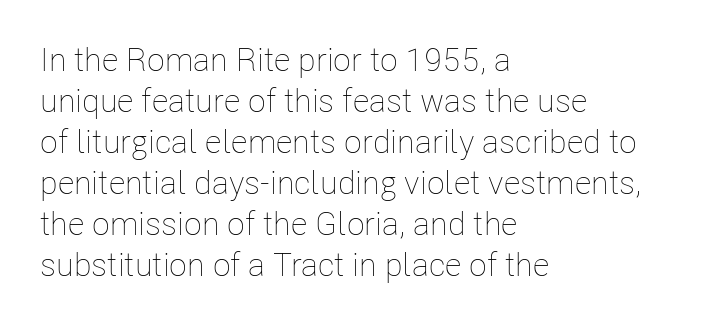
This is roman type, the default non-slanted kind. Do the characters align in a grid? No, the font is proportional. Descender tails drop into unmarked territory. Short and long lines alike share a common starting point at left.
